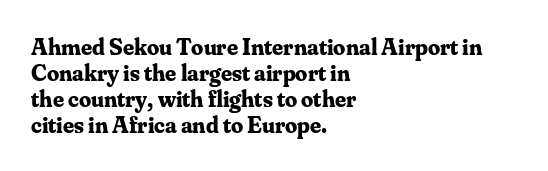
Q: Is the text bold? A: Yes.
Q: Is the text italic (slanted)? A: No, it is upright.
Q: Is the text underlined? A: No.
Q: How is the paragraph aligned? A: Left-aligned.
Q: Is the spacing between letters normal or unusually wide? A: Normal.
Q: Is the spacing between lines tight, normal or loose? A: Tight.
